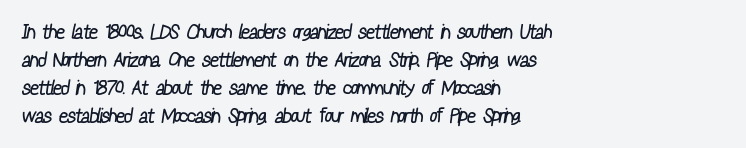
Compared with a centered layout, this one pins lines to the left instead. Tracking here is standard; glyphs follow each other at the usual distance. Nobody drew a line under any word here. Weight: regular or lighter. These lines sit exactly where default settings would place them.
